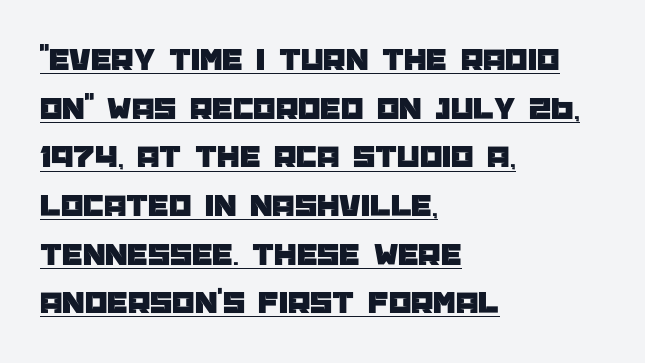
The image shows 32 px sans-serif type, upright; set left-aligned, normal line spacing (1.52x), normal letter spacing, underlined; low stroke contrast and a large x-height.
